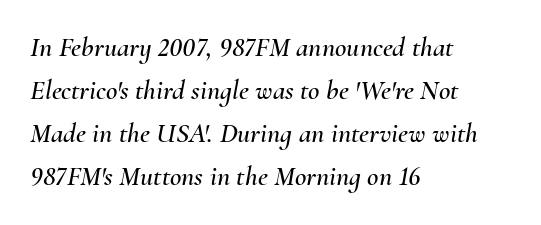
The image shows 28 px text type, italic (leaning right); set left-aligned, normal line spacing (1.54x), normal letter spacing, not underlined; medium stroke contrast and a small x-height.
